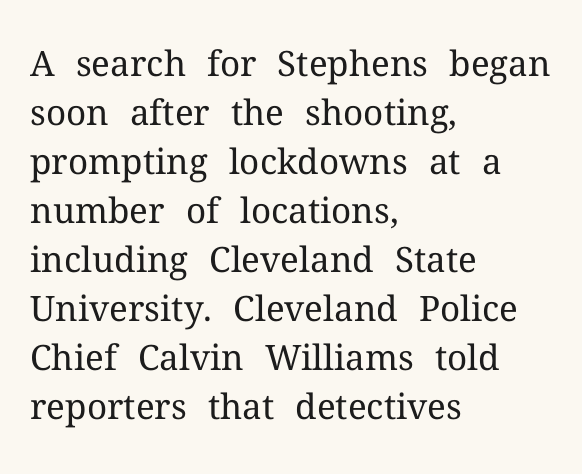
Caption: multi-line text, flush left, ragged right. Unlike italic type, these characters show no tilt at all. Does the type have serifs? Yes, each stem ends in a small foot. Beneath every word, the page is bare.
